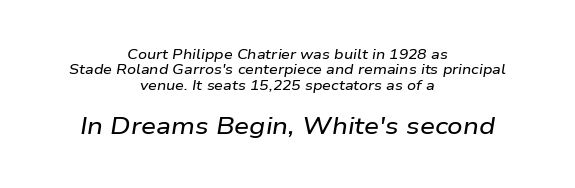
Q: Is the text italic (slanted)? A: Yes, it leans right by about 9 degrees.
Q: Is the text underlined? A: No.
Q: How is the paragraph aligned? A: Centered.
Q: Is the spacing between letters normal or unusually wide? A: Normal.
Q: Is the spacing between lines tight, normal or loose? A: Tight.
Q: Which block of text is set in a larger size, the first (top) or the second (bottom)? A: The second (bottom) one.
